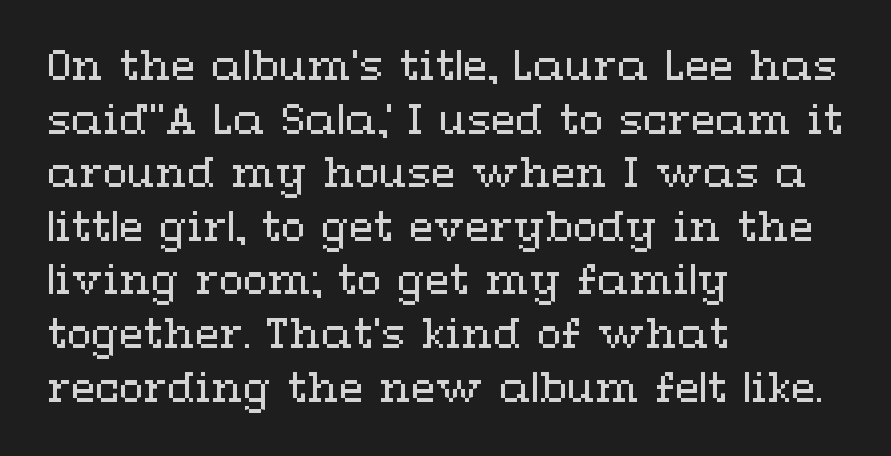
{"italic": "no", "bold": "no", "weight": "regular", "width": "wide", "stroke_contrast": "medium", "x_height": "medium", "monospaced": "no", "underline": "no", "align": "left", "line_spacing": "normal", "line_spacing_ratio": 1.34, "letter_spacing": "normal", "letter_spacing_em": 0.0, "glyph_px": 40}
